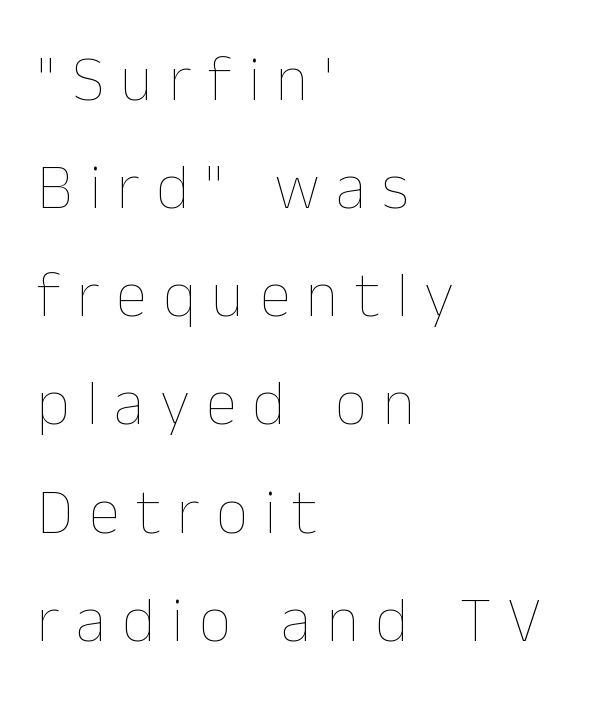
{"italic": "no", "bold": "no", "weight": "thin", "width": "normal", "stroke_contrast": "low", "x_height": "medium", "monospaced": "no", "underline": "no", "align": "left", "line_spacing": "normal", "line_spacing_ratio": 1.69, "letter_spacing": "wide", "letter_spacing_em": 0.25, "glyph_px": 64}
